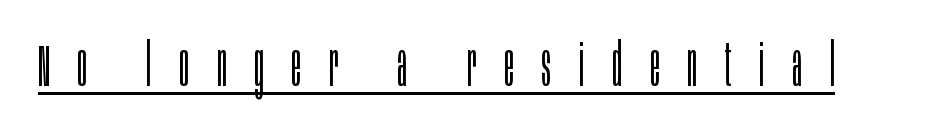
{"serif": "no", "italic": "no", "bold": "no", "weight": "light", "width": "condensed", "stroke_contrast": "low", "x_height": "large", "monospaced": "no", "underline": "yes", "letter_spacing": "wide", "letter_spacing_em": 0.46, "glyph_px": 60}
